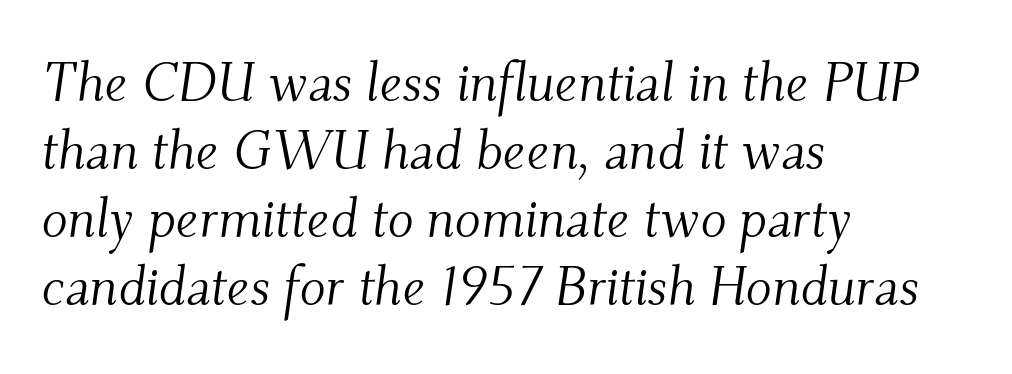
The typography opts for an oblique posture over an upright one. A typesetter would label this face a serif. No letter is thick-stroked: the sample isn't bold. Looks like regular typesetting: each glyph gets only the width it needs.
